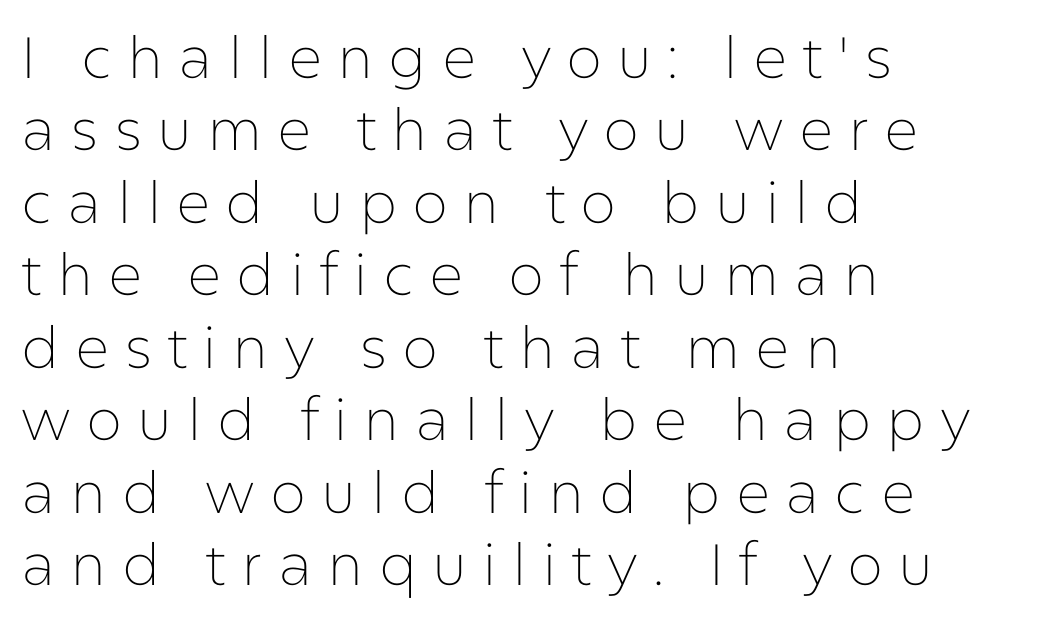
Q: Is the text bold? A: No.
Q: Is the text italic (slanted)? A: No, it is upright.
Q: Is the typeface a serif or a sans-serif typeface? A: Sans-serif.
Q: Is the text underlined? A: No.
Q: How is the paragraph aligned? A: Left-aligned.
Q: Is the spacing between letters normal or unusually wide? A: Unusually wide.
Q: Is the spacing between lines tight, normal or loose? A: Normal.
Q: Width (condensed, normal, or wide)? A: Normal.
Q: Stroke contrast? A: Low.
Q: x-height? A: Medium.
Q: Monospaced? A: No.
